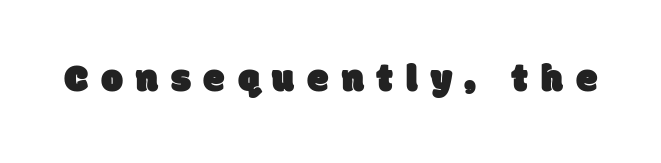
Q: Is the typeface a serif or a sans-serif typeface? A: Sans-serif.
Q: Is the text underlined? A: No.
Q: Is the spacing between letters normal or unusually wide? A: Unusually wide.
Q: Width (condensed, normal, or wide)? A: Normal.
Q: Stroke contrast? A: Low.
Q: x-height? A: Large.
Q: Monospaced? A: No.
